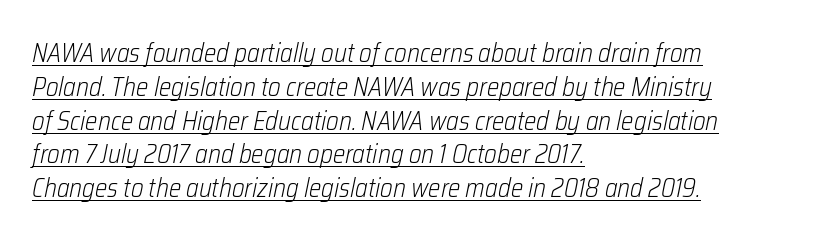
The image shows 26 px text type, italic (leaning right); set left-aligned, normal line spacing (1.3x), normal letter spacing, underlined.
